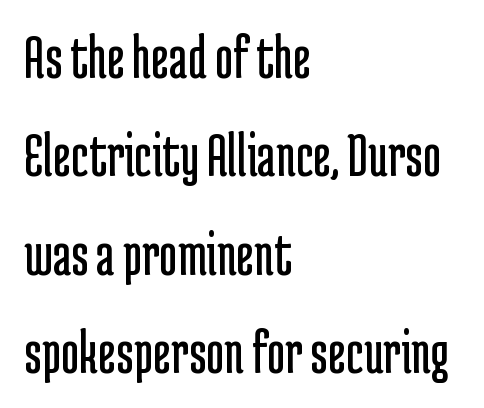
The image shows 63 px regular-weight, condensed sans-serif type, upright; set left-aligned, normal line spacing (1.56x), normal letter spacing, not underlined; low stroke contrast and a medium x-height.
